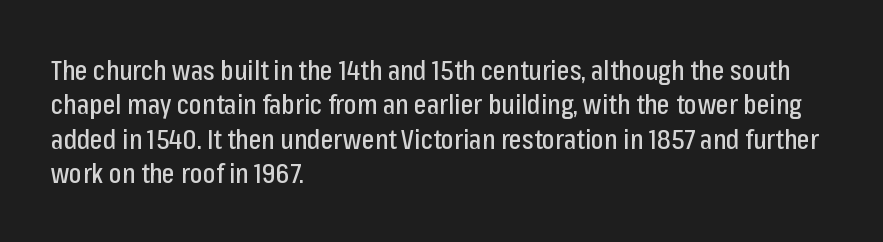
The image shows 27 px text type, upright; set left-aligned, normal line spacing (1.27x), normal letter spacing, not underlined.
